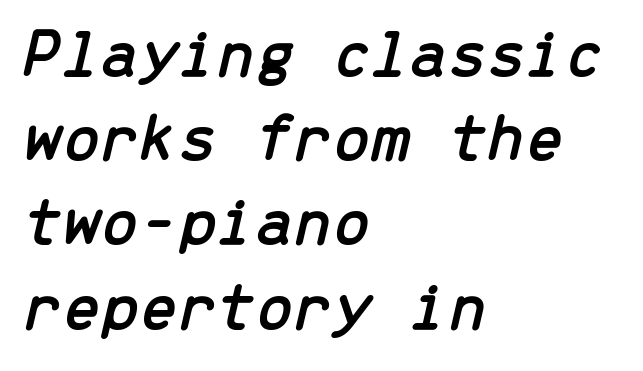
Q: Is the text italic (slanted)? A: Yes, it leans right by about 13 degrees.
Q: Is the text underlined? A: No.
Q: How is the paragraph aligned? A: Left-aligned.
Q: Is the spacing between letters normal or unusually wide? A: Normal.
Q: Width (condensed, normal, or wide)? A: Normal.
Q: Stroke contrast? A: Low.
Q: x-height? A: Medium.
Q: Monospaced? A: Yes.
